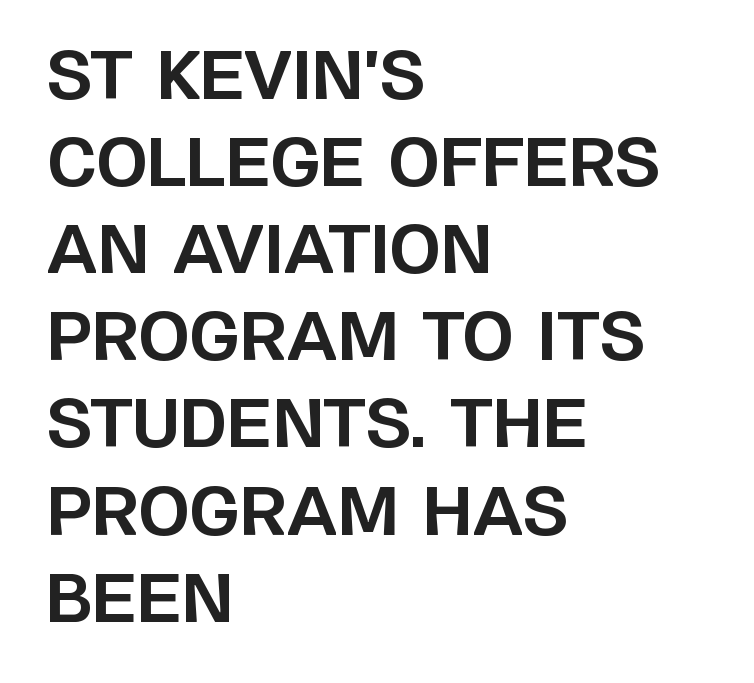
The image shows 66 px bold sans-serif type, upright; set left-aligned, normal line spacing (1.32x), normal letter spacing, not underlined; low stroke contrast and a large x-height.
